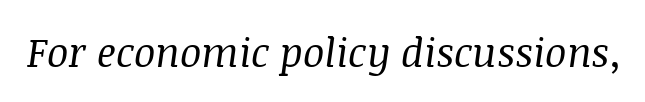
An italicized treatment has been applied to the whole sample. No extra tracking has been applied to these lines. The font family rendered here belongs to the serif group. Decoration check: the copy has no underline. Each stroke keeps to a modest, everyday thickness or less.
